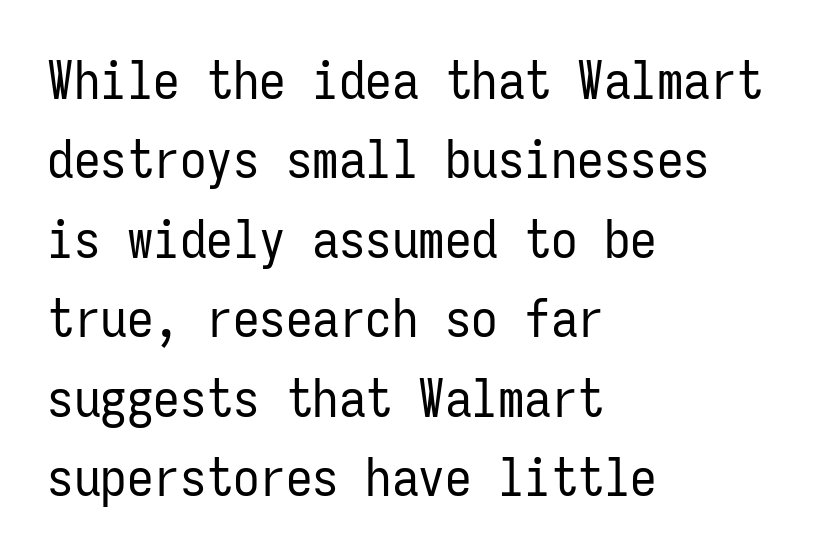
The image shows 53 px regular-weight, condensed sans-serif type, upright, monospaced; set left-aligned, normal line spacing (1.5x), normal letter spacing, not underlined; low stroke contrast and a medium x-height.
